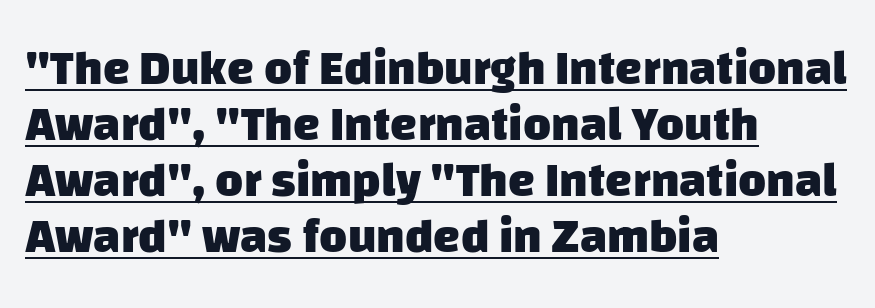
The image shows 48 px heavy sans-serif type; set left-aligned, line spacing 1.17x, normal letter spacing, underlined; low stroke contrast and a large x-height.
